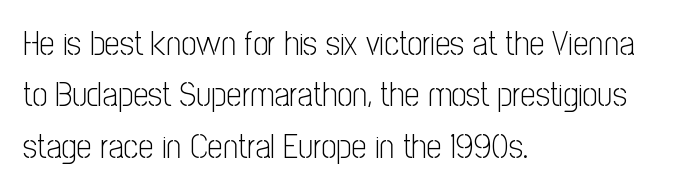
The paragraph has a hard left edge and a soft right edge. This is the regular roman posture of the typeface. Think of a printed novel: that variable character pitch is what you see here. In terms of leading, this rendering sits right in the middle.
